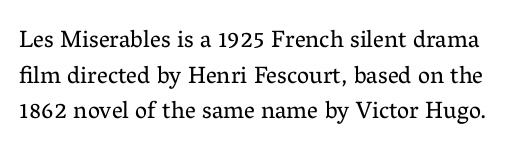
{"italic": "no", "bold": "no", "underline": "no", "line_spacing": "normal", "line_spacing_ratio": 1.48, "letter_spacing": "normal", "letter_spacing_em": 0.0, "glyph_px": 24}
